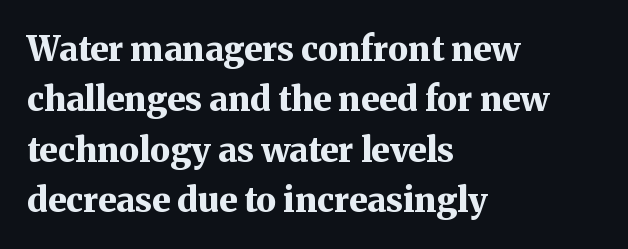
The typesetting leans heavy: a genuine bold. This sample uses a serif face. Each line starts at the same left margin while the right side varies. The letters advance in unequal steps, a hallmark of proportional type.
